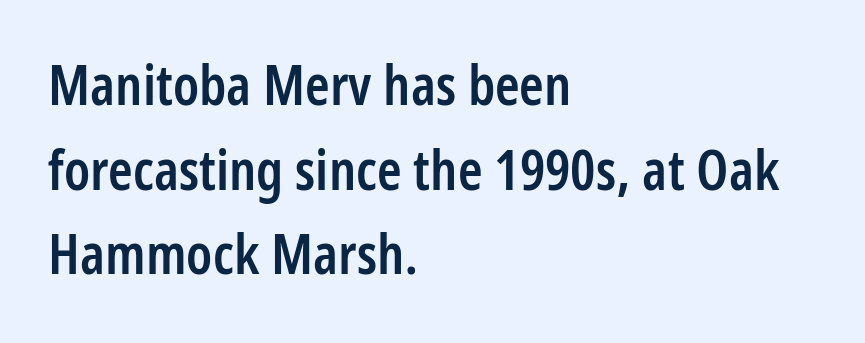
Q: Is the text bold? A: Semi-bold.
Q: Is the text italic (slanted)? A: No, it is upright.
Q: Is the typeface a serif or a sans-serif typeface? A: Sans-serif.
Q: Is the text underlined? A: No.
Q: How is the paragraph aligned? A: Left-aligned.
Q: Is the spacing between letters normal or unusually wide? A: Normal.
Q: Is the spacing between lines tight, normal or loose? A: Normal.
Q: Width (condensed, normal, or wide)? A: Condensed.
Q: Stroke contrast? A: Low.
Q: x-height? A: Medium.
Q: Monospaced? A: No.
